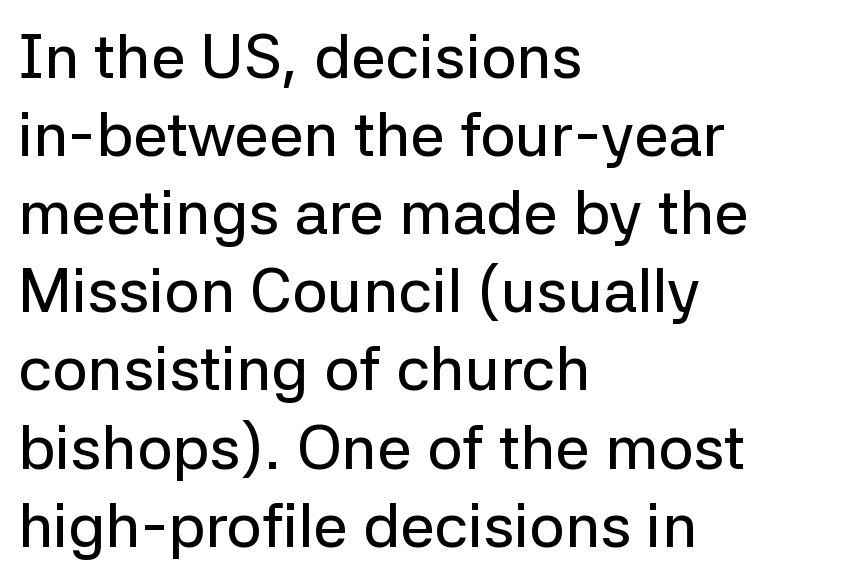
{"serif": "no", "italic": "no", "width": "normal", "stroke_contrast": "low", "x_height": "medium", "monospaced": "no", "underline": "no", "align": "left", "line_spacing": "normal", "line_spacing_ratio": 1.26, "letter_spacing": "normal", "letter_spacing_em": 0.0, "glyph_px": 62}
